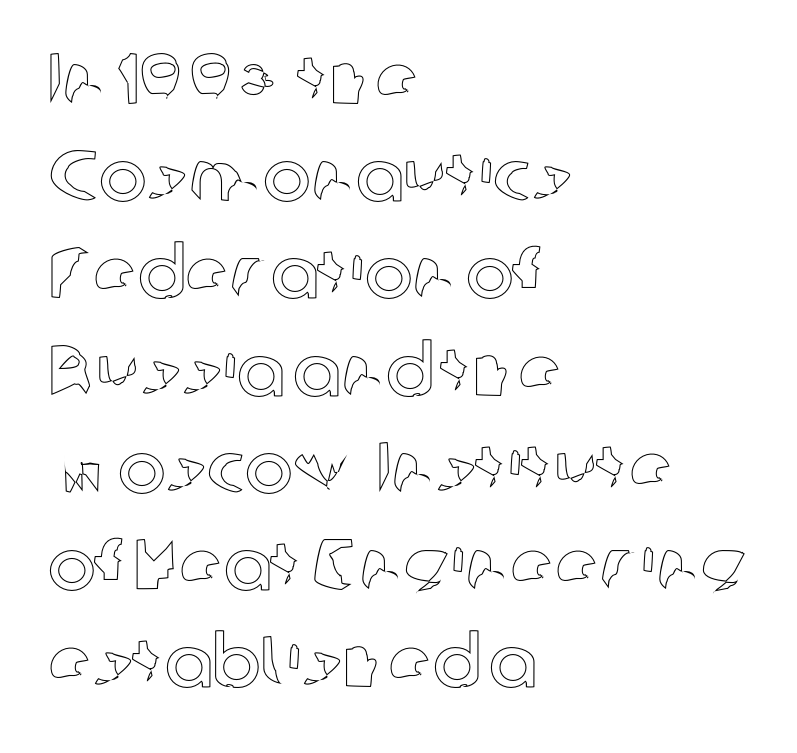
Spacing verdict: proportional, widths tailored to each character. This rendering uses left alignment, leaving the right contour irregular. These lines were composed using upright roman letters. No word sits above an underline. Is the letter spacing exaggerated? No — it looks like the ordinary default. Honestly, the row spacing looks completely unremarkable.
